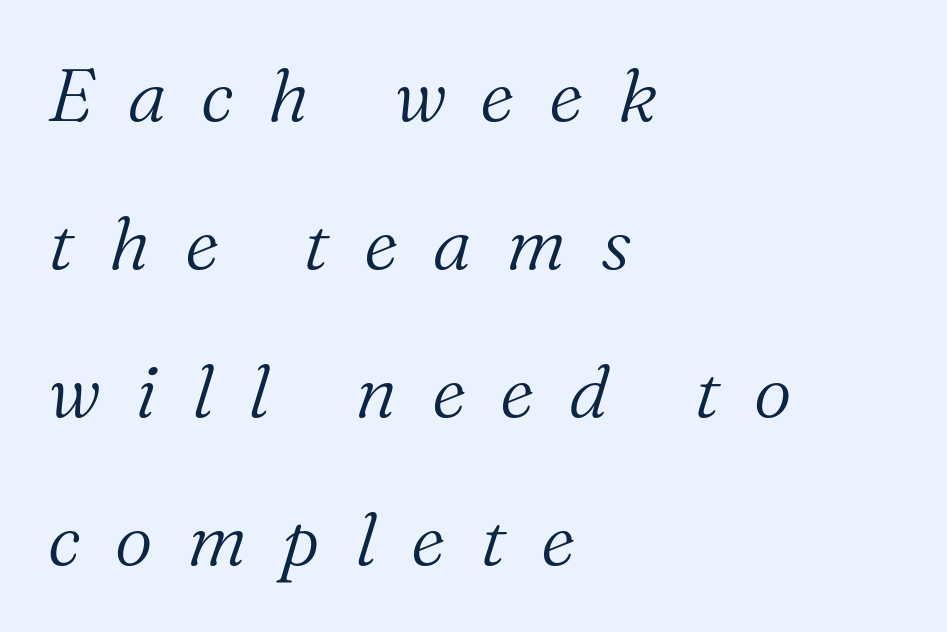
Q: Is the text bold? A: No.
Q: Is the text italic (slanted)? A: Yes, it leans right by about 16 degrees.
Q: Is the typeface a serif or a sans-serif typeface? A: Serif.
Q: Is the text underlined? A: No.
Q: How is the paragraph aligned? A: Left-aligned.
Q: Is the spacing between letters normal or unusually wide? A: Unusually wide.
Q: Is the spacing between lines tight, normal or loose? A: Loose.
Q: Width (condensed, normal, or wide)? A: Normal.
Q: Stroke contrast? A: Medium.
Q: x-height? A: Medium.
Q: Monospaced? A: No.
